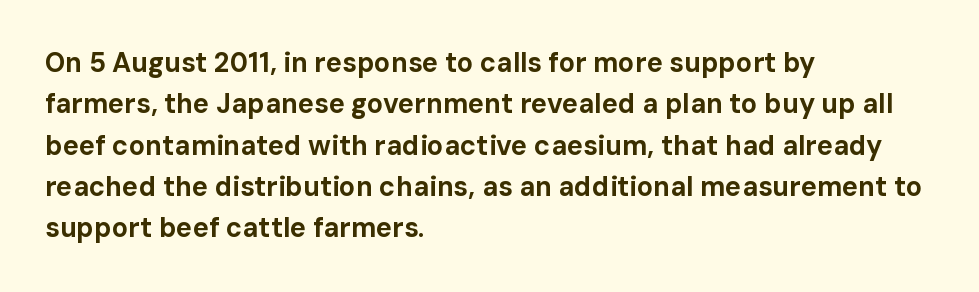
{"italic": "no", "bold": "yes", "underline": "no", "align": "left", "line_spacing": "normal", "line_spacing_ratio": 1.53, "letter_spacing": "normal", "letter_spacing_em": 0.0, "glyph_px": 27}
